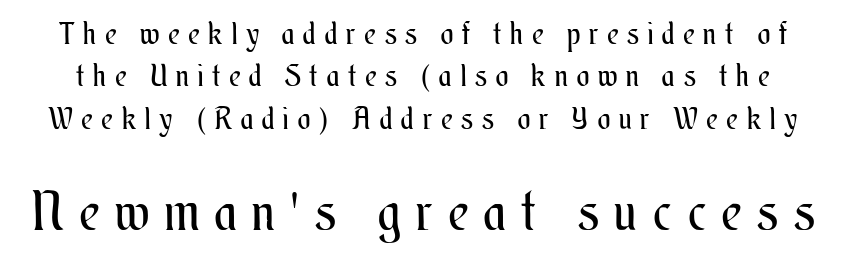
Q: Is the text bold? A: No.
Q: Is the text italic (slanted)? A: No, it is upright.
Q: Is the text underlined? A: No.
Q: Is the spacing between letters normal or unusually wide? A: Unusually wide.
Q: Is the spacing between lines tight, normal or loose? A: Normal.
Q: Which block of text is set in a larger size, the first (top) or the second (bottom)? A: The second (bottom) one.
Q: Width (condensed, normal, or wide)? A: Condensed.
Q: Stroke contrast? A: Medium.
Q: x-height? A: Small.
Q: Monospaced? A: No.
